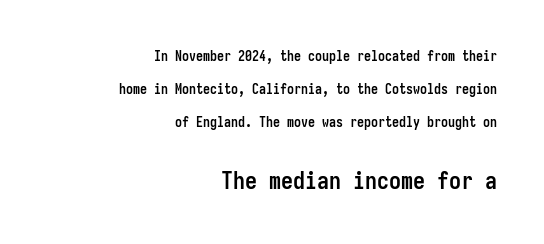
The image shows 24 px bold type, upright; set right-aligned, loose line spacing (2.36x), normal letter spacing, not underlined; the second (bottom) block is 1.71x larger.
